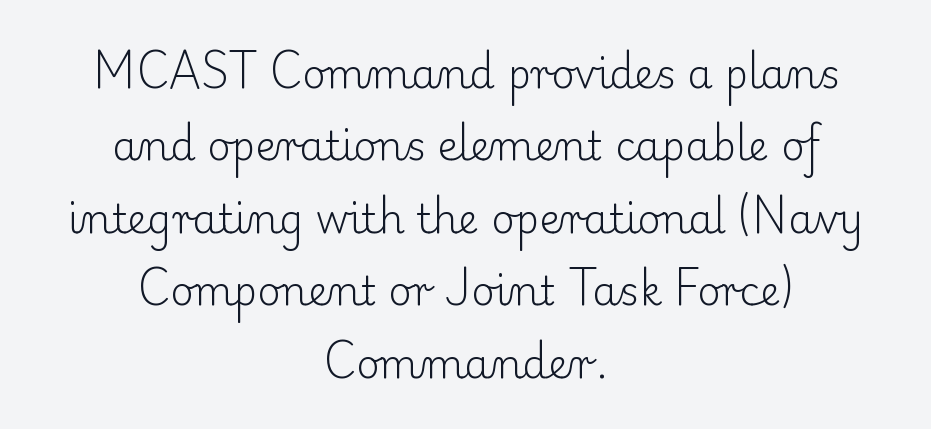
Q: Is the text bold? A: No.
Q: Is the text italic (slanted)? A: No, it is upright.
Q: Is the text underlined? A: No.
Q: How is the paragraph aligned? A: Centered.
Q: Is the spacing between letters normal or unusually wide? A: Normal.
Q: Width (condensed, normal, or wide)? A: Normal.
Q: Stroke contrast? A: Low.
Q: x-height? A: Small.
Q: Monospaced? A: No.
